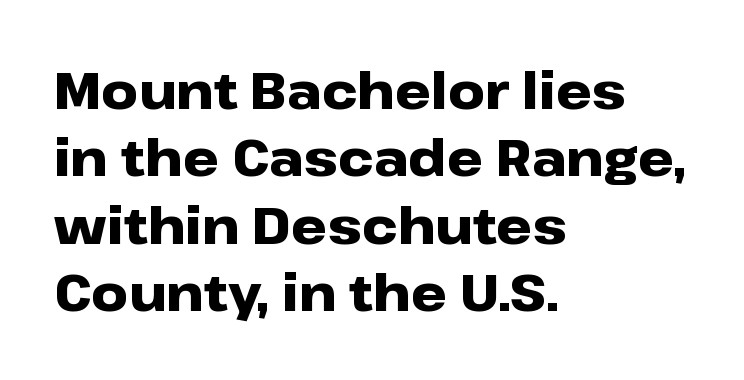
Q: Is the text bold? A: Yes.
Q: Is the text italic (slanted)? A: No, it is upright.
Q: Is the typeface a serif or a sans-serif typeface? A: Sans-serif.
Q: Is the text underlined? A: No.
Q: How is the paragraph aligned? A: Left-aligned.
Q: Is the spacing between letters normal or unusually wide? A: Normal.
Q: Is the spacing between lines tight, normal or loose? A: Normal.
Q: Width (condensed, normal, or wide)? A: Wide.
Q: Stroke contrast? A: Low.
Q: x-height? A: Medium.
Q: Monospaced? A: No.
